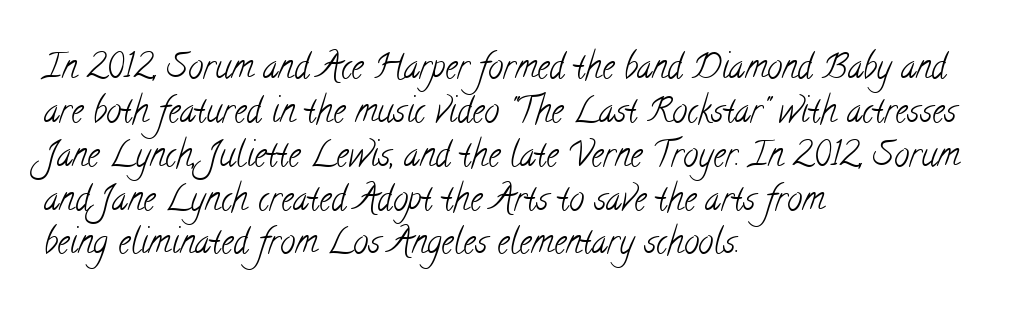
{"serif": "yes", "bold": "no", "weight": "light", "width": "condensed", "stroke_contrast": "low", "x_height": "small", "monospaced": "no", "underline": "no", "align": "left", "line_spacing": "normal", "line_spacing_ratio": 1.29, "letter_spacing": "normal", "letter_spacing_em": 0.0, "glyph_px": 34}
